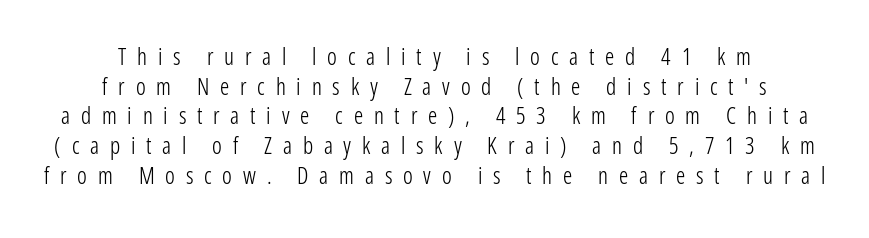
{"italic": "no", "bold": "no", "underline": "no", "align": "center", "line_spacing": "normal", "line_spacing_ratio": 1.29, "letter_spacing": "wide", "letter_spacing_em": 0.47, "glyph_px": 23}
